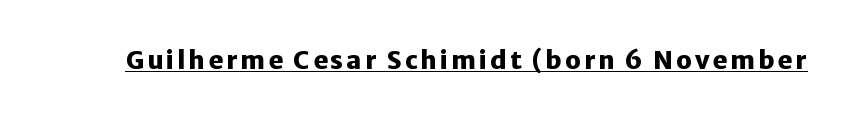
Q: Is the text bold? A: Yes.
Q: Is the text italic (slanted)? A: No, it is upright.
Q: Is the text underlined? A: Yes.
